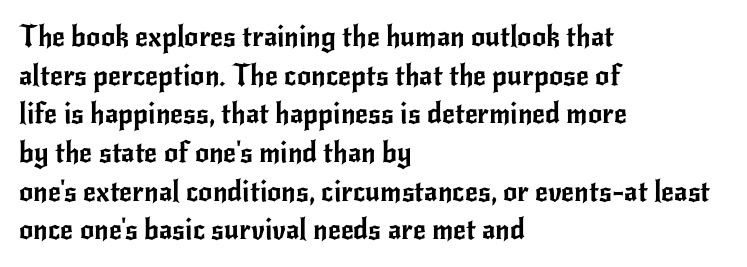
{"serif": "no", "italic": "no", "width": "normal", "stroke_contrast": "low", "x_height": "small", "monospaced": "no", "underline": "no", "align": "left", "line_spacing": "normal", "line_spacing_ratio": 1.38, "letter_spacing": "normal", "letter_spacing_em": 0.0, "glyph_px": 28}
